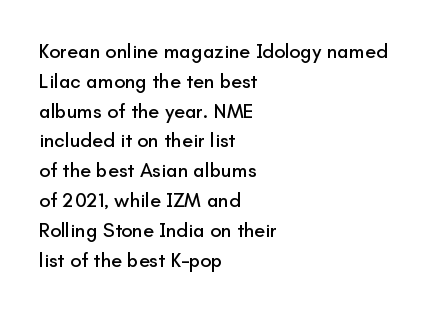
The image shows 20 px text type, upright; set left-aligned, normal line spacing (1.49x), normal letter spacing, not underlined.
